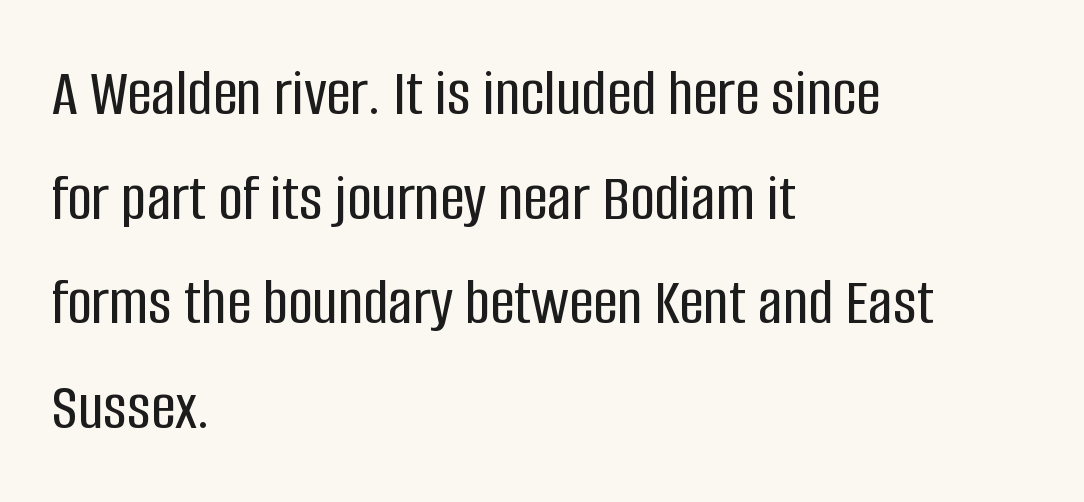
Where is the straight margin? On the left. The specimen omits any rule beneath the text block's lines. Quick note: not italic, upright. Think of a printed novel: that variable character pitch is what you see here.
